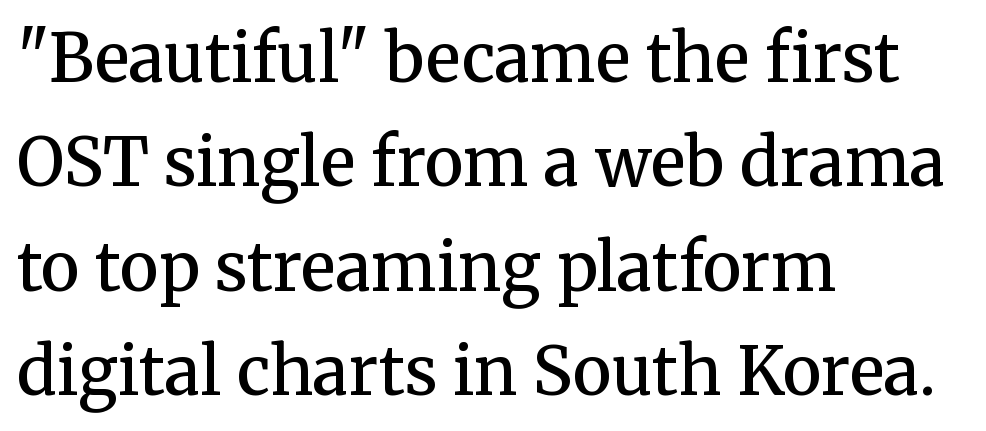
The image shows 66 px semibold serif type, upright; set left-aligned, normal line spacing (1.58x), normal letter spacing, not underlined; medium stroke contrast and a medium x-height.
